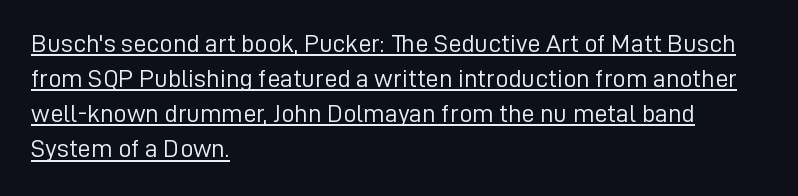
The image shows 26 px text type, upright; set left-aligned, normal line spacing (1.35x), normal letter spacing, underlined.
